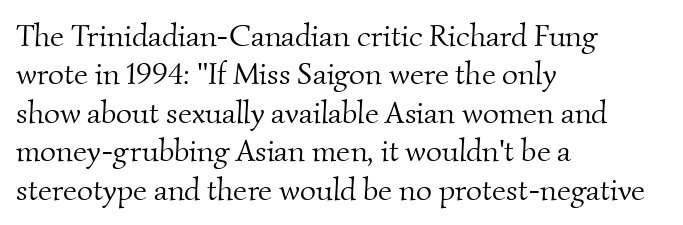
Q: Is the text bold? A: No.
Q: Is the typeface a serif or a sans-serif typeface? A: Serif.
Q: Is the text underlined? A: No.
Q: How is the paragraph aligned? A: Left-aligned.
Q: Is the spacing between letters normal or unusually wide? A: Normal.
Q: Width (condensed, normal, or wide)? A: Normal.
Q: Stroke contrast? A: Medium.
Q: x-height? A: Small.
Q: Monospaced? A: No.
